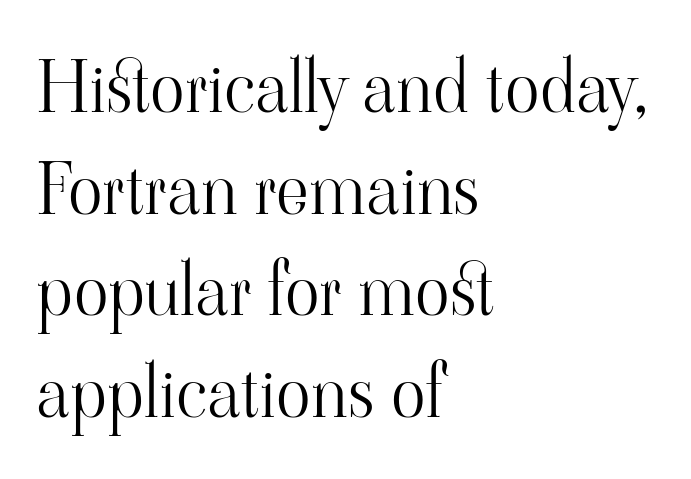
{"serif": "yes", "italic": "no", "bold": "no", "weight": "light", "width": "normal", "stroke_contrast": "high", "x_height": "small", "monospaced": "no", "underline": "no", "align": "left", "line_spacing": "normal", "line_spacing_ratio": 1.41, "letter_spacing": "normal", "letter_spacing_em": 0.0, "glyph_px": 72}
